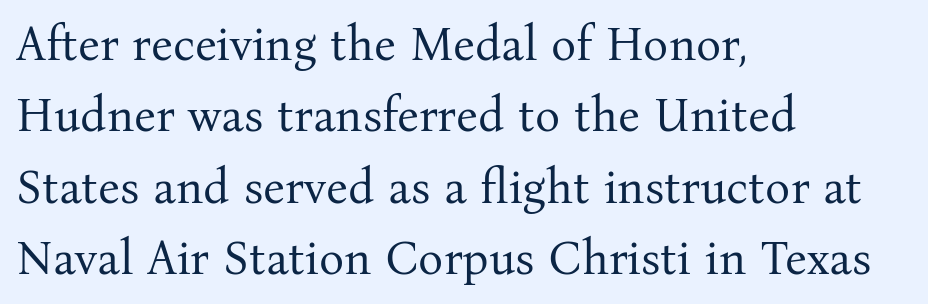
The image shows 47 px regular-weight serif type, upright; set left-aligned, normal line spacing (1.52x), normal letter spacing, not underlined; medium stroke contrast and a medium x-height.
